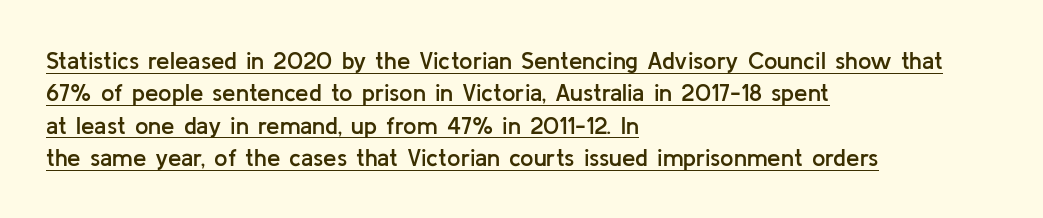
{"italic": "no", "bold": "semi", "underline": "yes", "align": "left", "line_spacing": "normal", "line_spacing_ratio": 1.35, "letter_spacing": "normal", "letter_spacing_em": 0.0, "glyph_px": 24}
